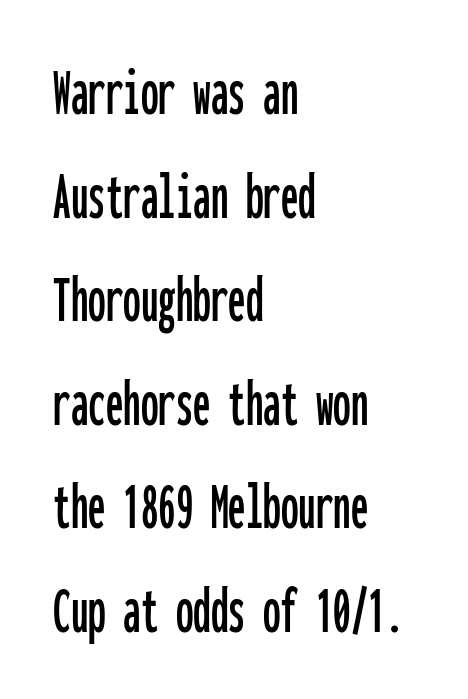
The image shows 70 px condensed sans-serif type, upright, monospaced; set left-aligned, normal line spacing (1.48x), normal letter spacing, not underlined; low stroke contrast and a medium x-height.
